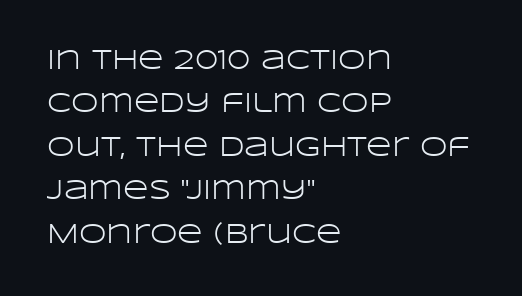
Q: Is the text bold? A: No.
Q: Is the text italic (slanted)? A: No, it is upright.
Q: Is the typeface a serif or a sans-serif typeface? A: Sans-serif.
Q: Is the text underlined? A: No.
Q: How is the paragraph aligned? A: Left-aligned.
Q: Is the spacing between letters normal or unusually wide? A: Normal.
Q: Is the spacing between lines tight, normal or loose? A: Normal.
Q: Width (condensed, normal, or wide)? A: Wide.
Q: Stroke contrast? A: Low.
Q: x-height? A: Large.
Q: Monospaced? A: No.
